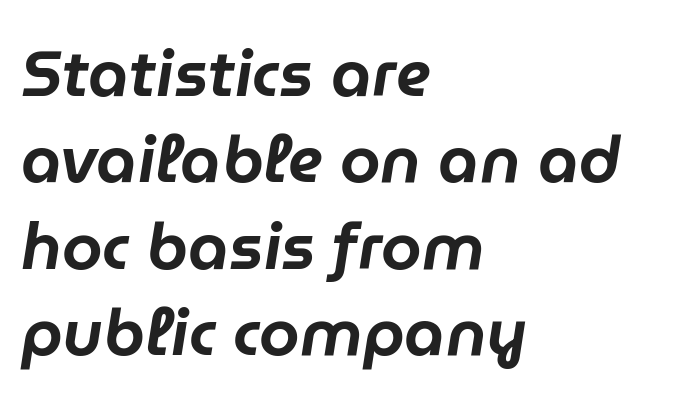
Q: Is the text italic (slanted)? A: Yes, it leans right by about 9 degrees.
Q: Is the text underlined? A: No.
Q: How is the paragraph aligned? A: Left-aligned.
Q: Is the spacing between letters normal or unusually wide? A: Normal.
Q: Is the spacing between lines tight, normal or loose? A: Normal.
Q: Width (condensed, normal, or wide)? A: Normal.
Q: Stroke contrast? A: Low.
Q: x-height? A: Medium.
Q: Monospaced? A: No.
